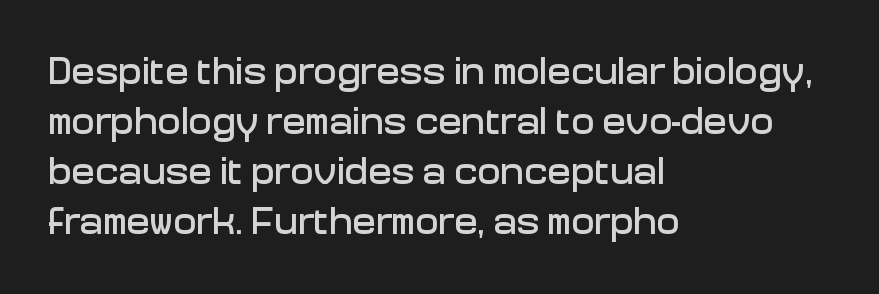
I'd call this a sans setting — the letters go barefoot. Students, note that the glyphs here touch the page at normal intervals. The block of text has a typical density, with ordinary space between rows. Do the letters lean? They stand straight. A student would call this left alignment; a typographer would say flush left, rag right.
